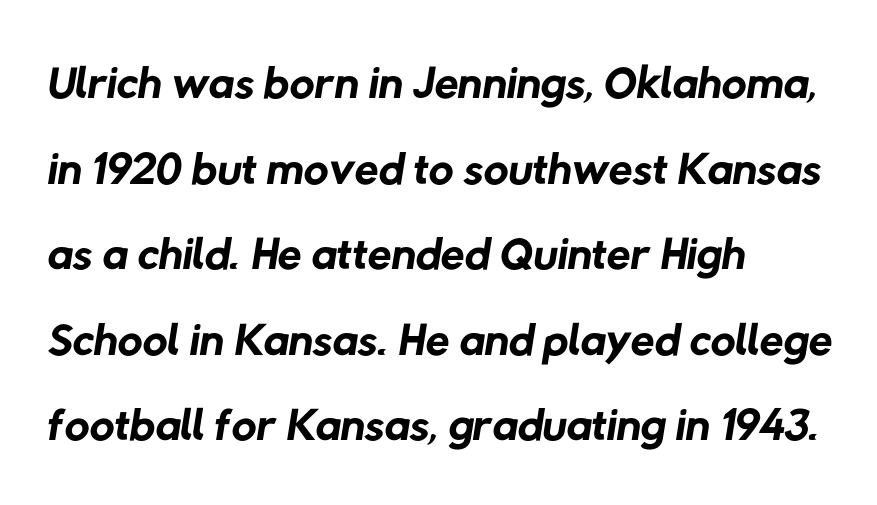
The image shows 69 px regular-weight sans-serif type; set left-aligned, line spacing 1.24x, normal letter spacing, not underlined; low stroke contrast and a medium x-height.
